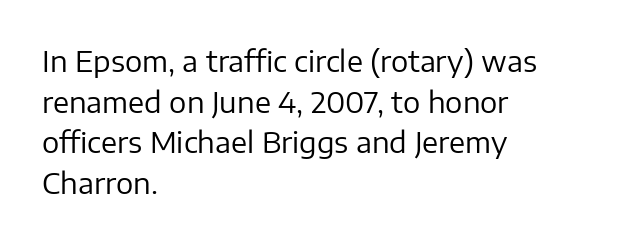
The image shows 29 px regular-weight sans-serif type, upright; set left-aligned, normal line spacing (1.4x), normal letter spacing, not underlined; low stroke contrast and a medium x-height.
